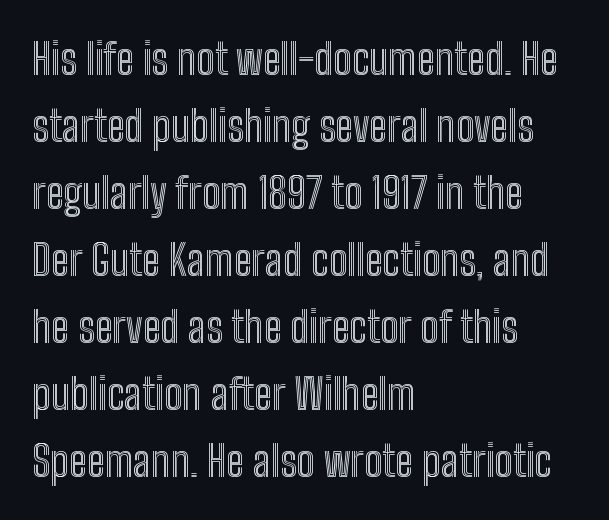
{"italic": "no", "width": "condensed", "x_height": "medium", "monospaced": "no", "underline": "no", "align": "left", "line_spacing": "normal", "line_spacing_ratio": 1.56, "letter_spacing": "normal", "letter_spacing_em": 0.0, "glyph_px": 43}
